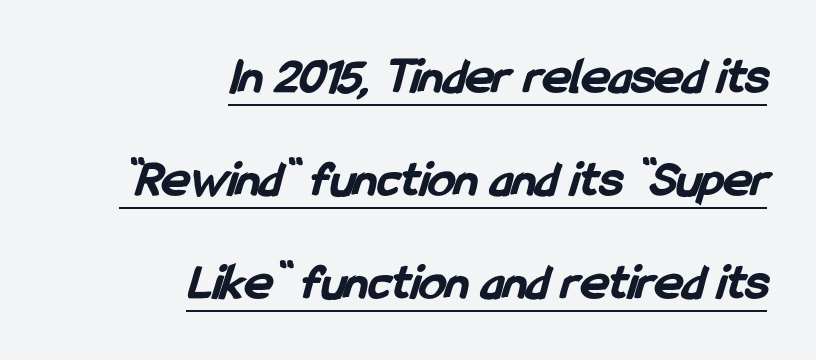
Q: Is the text bold? A: Yes.
Q: Is the typeface a serif or a sans-serif typeface? A: Sans-serif.
Q: Is the text underlined? A: Yes.
Q: How is the paragraph aligned? A: Right-aligned.
Q: Is the spacing between letters normal or unusually wide? A: Normal.
Q: Is the spacing between lines tight, normal or loose? A: Loose.
Q: Width (condensed, normal, or wide)? A: Condensed.
Q: Stroke contrast? A: Low.
Q: x-height? A: Medium.
Q: Monospaced? A: No.
